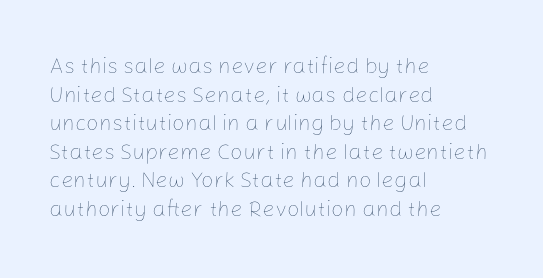
Check the space under the baseline: it is left empty. Characters follow at the spacing the type designer built in. These glyphs show unthickened strokes, regular width or finer. This is the regular roman posture of the typeface. A typesetter would call this leading conventional body-copy spacing. The compositor pushed each line to the left boundary.
